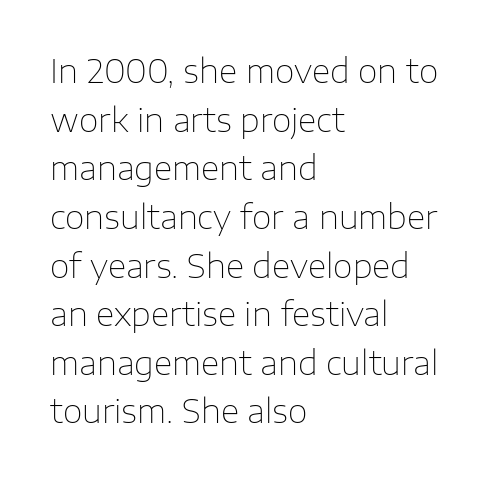
Rendered with straight, roman letterforms. Letter spacing: default. Here the designer chose a conventional face with non-uniform glyph widths. Does the type have serifs? No, each stem ends abruptly.
